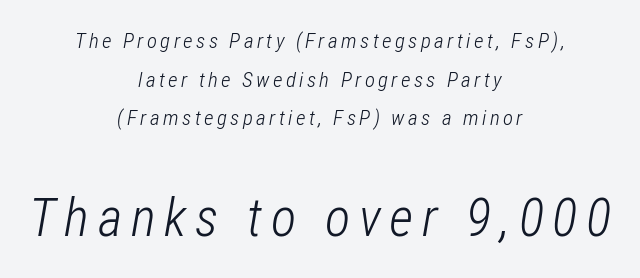
Italic: yes, the glyphs are oblique. Looks like regular typesetting: each glyph gets only the width it needs. No extra ink here — the face is not bold. Bigger letters appear in the bottom chunk; the top chunk is reduced.
